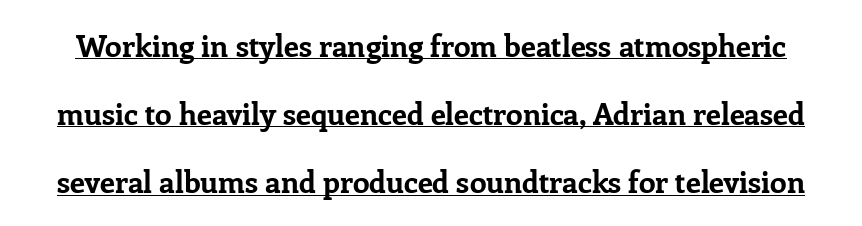
The image shows 30 px bold serif type, upright; set loose line spacing (2.27x), normal letter spacing, underlined; low stroke contrast and a medium x-height.
